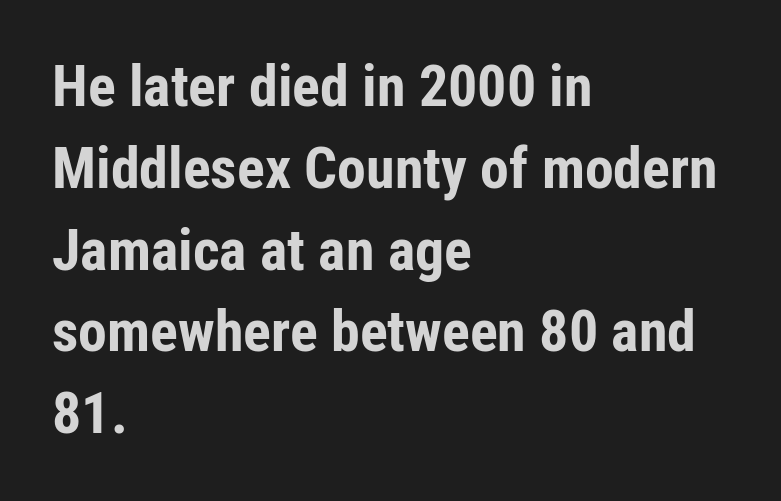
Q: Is the text bold? A: Yes.
Q: Is the text italic (slanted)? A: No, it is upright.
Q: Is the typeface a serif or a sans-serif typeface? A: Sans-serif.
Q: Is the text underlined? A: No.
Q: How is the paragraph aligned? A: Left-aligned.
Q: Is the spacing between letters normal or unusually wide? A: Normal.
Q: Is the spacing between lines tight, normal or loose? A: Normal.
Q: Width (condensed, normal, or wide)? A: Condensed.
Q: Stroke contrast? A: Low.
Q: x-height? A: Medium.
Q: Monospaced? A: No.
